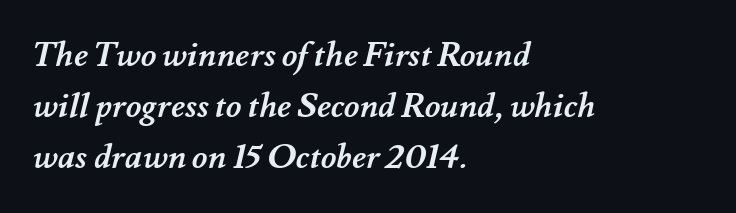
The rendering uses natural spacing where letterforms have individual widths. The letters sit at their default tracking, neither squeezed nor spread. No word sits above an underline. Summary of vertical rhythm: regular, with standard interline spacing.
